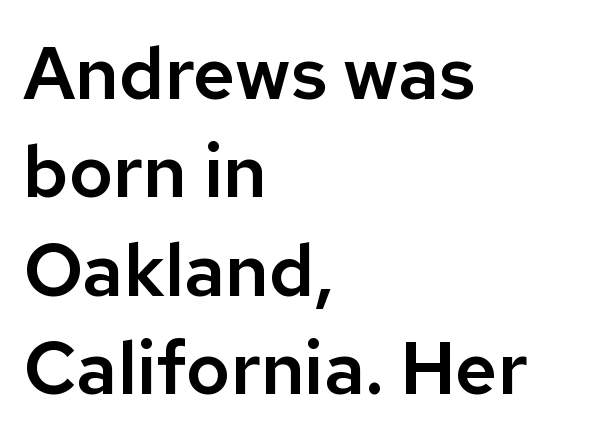
Think of a printed novel: that variable character pitch is what you see here. The font's upright variant was chosen for this text. Horizontally, the lines are justified to the leading edge only. Honestly, the letter spacing is just normal — you wouldn't notice it. The string is rendered with underlining switched off. The designer went with a sans here, leaving each stem footless.
